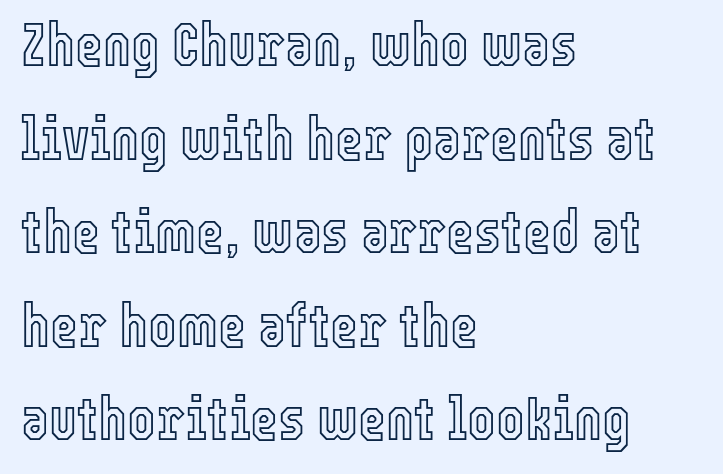
{"italic": "no", "width": "condensed", "x_height": "medium", "monospaced": "no", "underline": "no", "align": "left", "line_spacing": "normal", "line_spacing_ratio": 1.56, "letter_spacing": "normal", "letter_spacing_em": 0.0, "glyph_px": 60}
